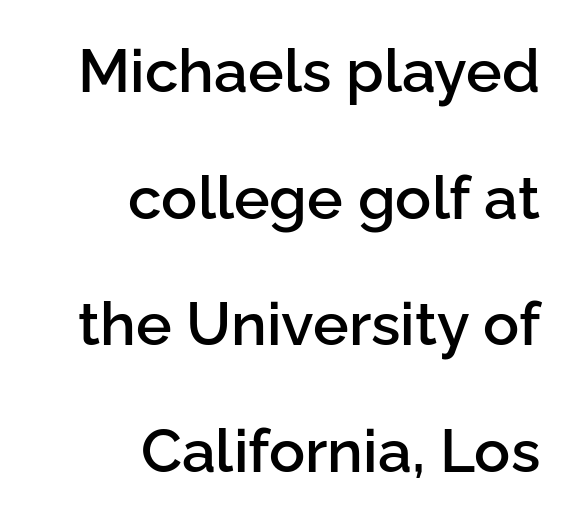
This sample trades compactness for vertical openness between lines. What stands out about the letter spacing? Nothing — it is the standard amount. Proportional: the letters do not fall into vertical columns. Rule under the text: the space is simply empty. The characters display no serif detailing; their extremities are plain. The paragraph shown leans on its right margin.
